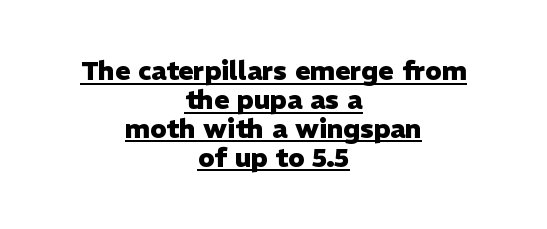
{"italic": "no", "bold": "yes", "underline": "yes", "align": "center", "line_spacing": "tight", "line_spacing_ratio": 1.11, "letter_spacing": "normal", "letter_spacing_em": 0.0, "glyph_px": 26}
